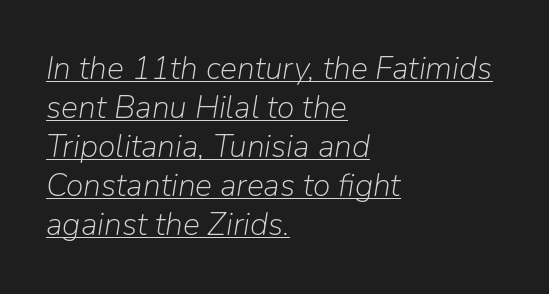
These lines keep a tight, regular rhythm from letter to letter. Spacing verdict: proportional, widths tailored to each character. Every word sits above its own underline. The typeface has the unassuming heft of standard copy or less. Line starts are locked; line ends wander. Compared with ordinary roman type, these characters are visibly tilted.
